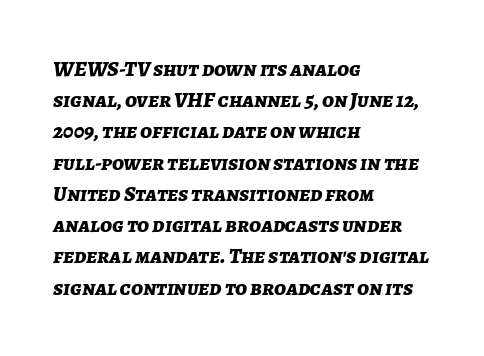
The image shows 22 px bold type, italic (leaning right); set left-aligned, normal line spacing (1.42x), normal letter spacing, not underlined.
